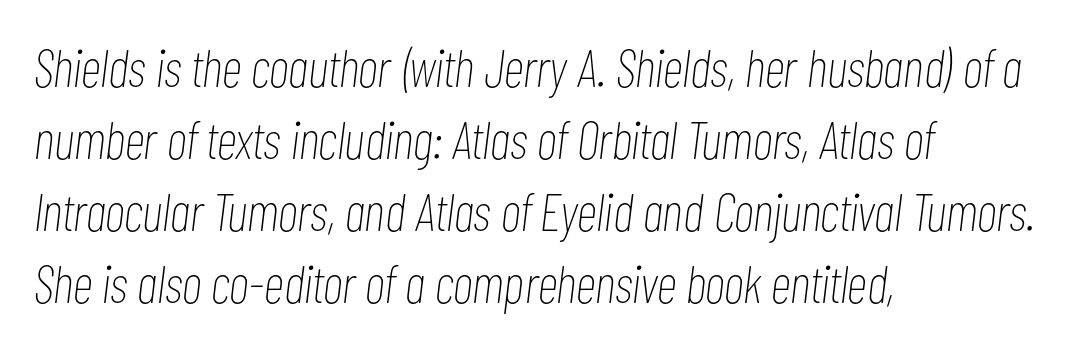
Q: Is the text bold? A: No.
Q: Is the text italic (slanted)? A: Yes, it leans right by about 7 degrees.
Q: Is the text underlined? A: No.
Q: How is the paragraph aligned? A: Left-aligned.
Q: Is the spacing between letters normal or unusually wide? A: Normal.
Q: Is the spacing between lines tight, normal or loose? A: Normal.
Q: Width (condensed, normal, or wide)? A: Condensed.
Q: Stroke contrast? A: Low.
Q: x-height? A: Medium.
Q: Monospaced? A: No.
